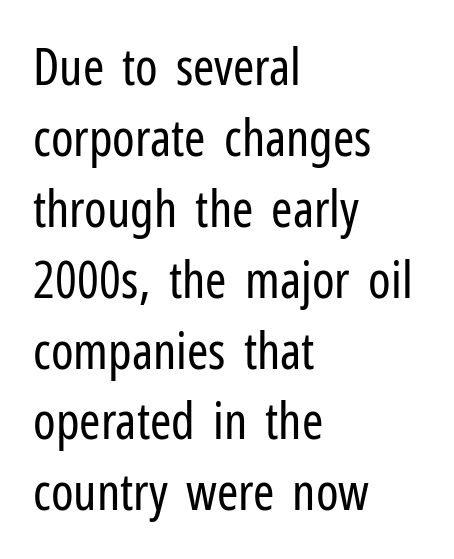
No italicization has been applied; the sample stays upright. Compared with a centered layout, this one pins lines to the left instead. Note the varied advance widths — an 'i' is clearly narrower than an 'm'. Just letters on the line, the space beneath them empty.
